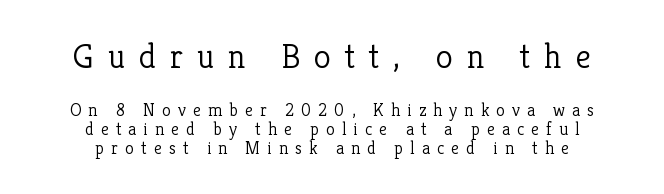
Leading: reduced. The strokes carry an ordinary text weight at most. The rendering uses natural spacing where letterforms have individual widths. Between one letter and the next there's a generous, obvious gap. Where is the straight margin? There isn't one; the lines are centered.
